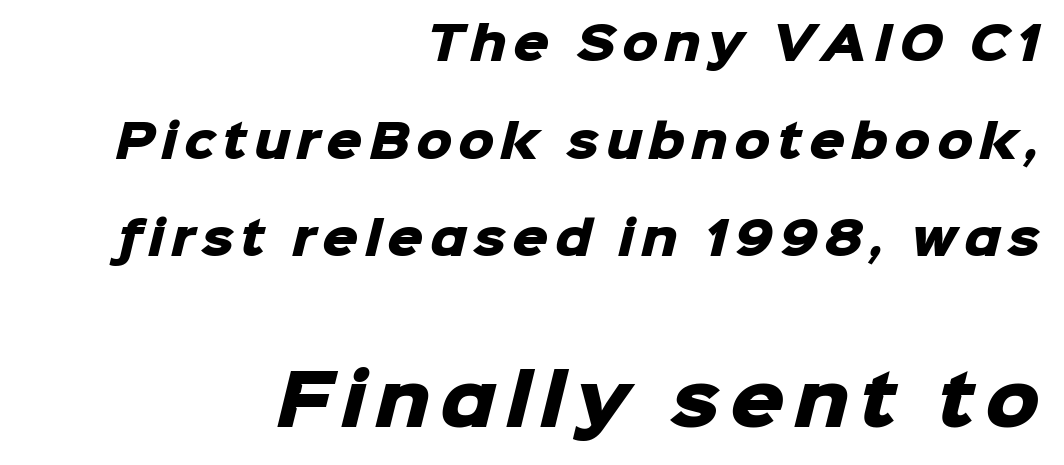
The image shows 68 px heavy sans-serif type; set right-aligned, loose line spacing (2.17x), not underlined; the second (bottom) block is 1.51x larger; low stroke contrast and a medium x-height.
